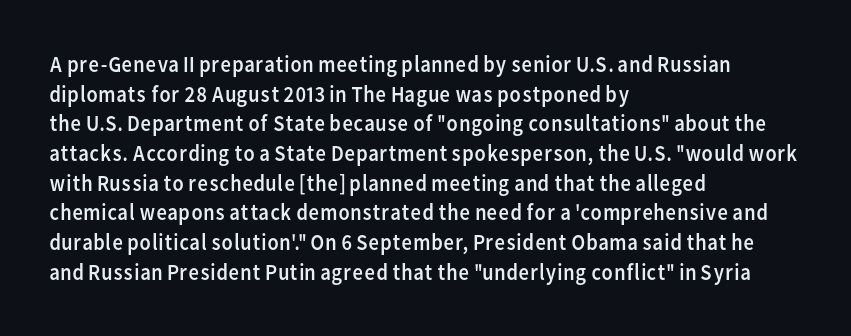
The image shows 23 px text type, upright; set left-aligned, normal line spacing (1.29x), normal letter spacing, not underlined.
